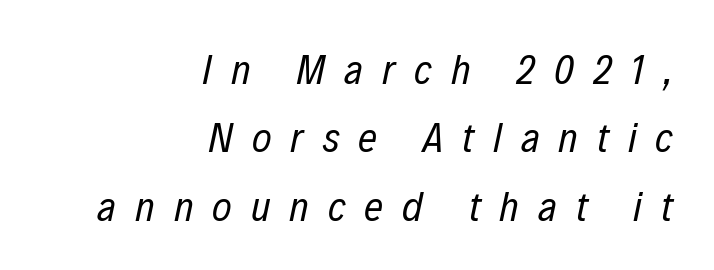
Compared with typical body copy, the letter spacing here is much looser. A flush-right, rag-left setting is used for this passage. Looks like regular typesetting: each glyph gets only the width it needs. Stroke mass is kept to a normal reading level or below. This sample uses an oblique cut, with every glyph tilted off the vertical. Notice how descenders clear the ascenders below comfortably — that's standard leading.
